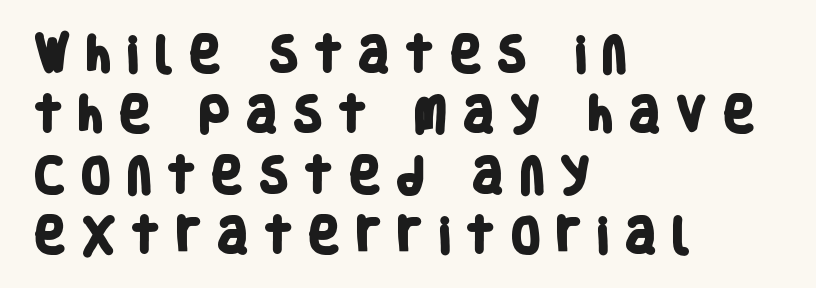
The image shows 40 px heavy, condensed sans-serif type; set left-aligned, normal line spacing (1.51x), unusually wide letter spacing (+0.35 em), not underlined; low stroke contrast and a large x-height.
